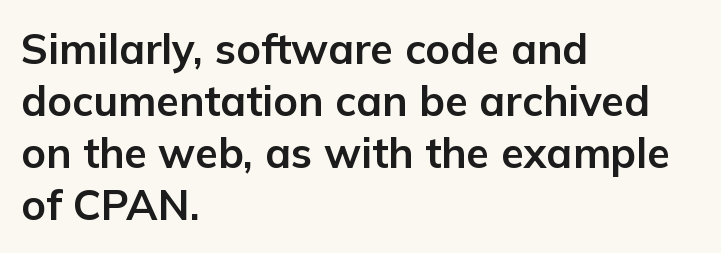
{"serif": "no", "italic": "no", "bold": "yes", "weight": "bold", "width": "normal", "stroke_contrast": "low", "x_height": "medium", "monospaced": "no", "underline": "no", "align": "left", "line_spacing_ratio": 1.24, "letter_spacing": "normal", "letter_spacing_em": 0.0, "glyph_px": 42}
